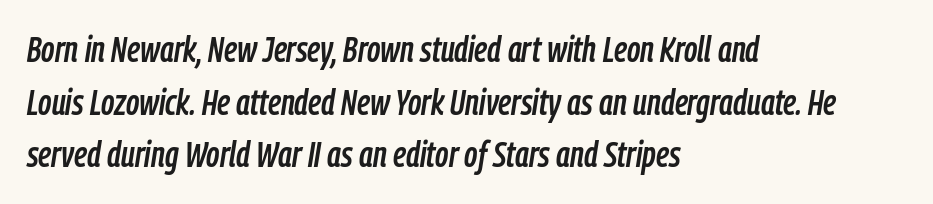
Is the letter spacing exaggerated? No — it looks like the ordinary default. Character widths vary here, with narrow letters taking less room than wide ones. The lines are quadded left. Vertically, the passage feels balanced, rows spaced as you'd expect. Every character sits at an angle, as italics do.
